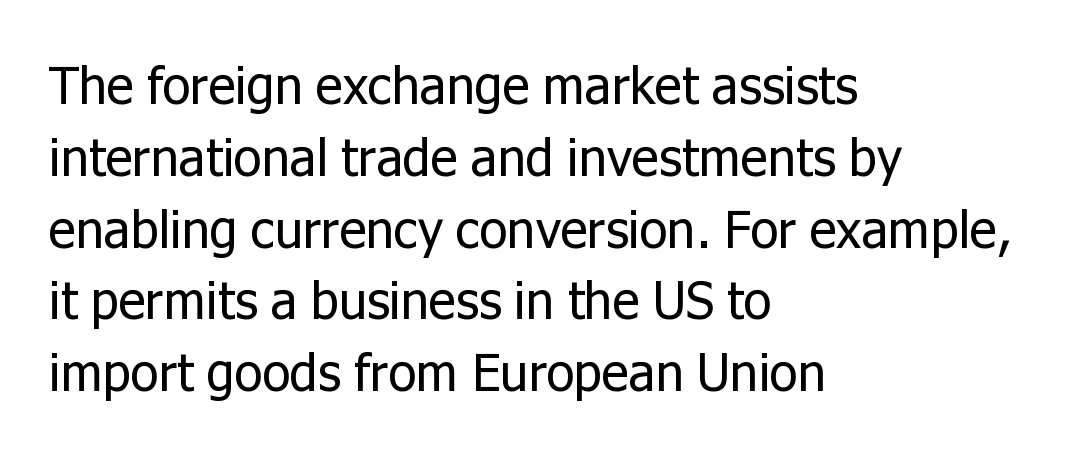
The compositor pushed each line to the left boundary. You can tell it's not italic because the verticals are truly vertical. This rendering features lettering with no underline. One glance says typical: line gaps are just what's usual.
